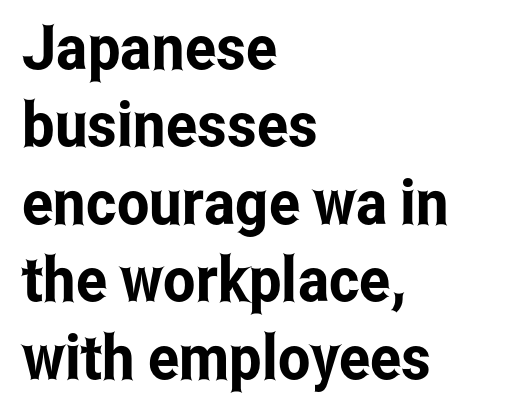
{"serif": "no", "italic": "no", "width": "condensed", "stroke_contrast": "low", "x_height": "medium", "monospaced": "no", "underline": "no", "align": "left", "line_spacing": "normal", "line_spacing_ratio": 1.25, "letter_spacing": "normal", "letter_spacing_em": 0.0, "glyph_px": 62}
